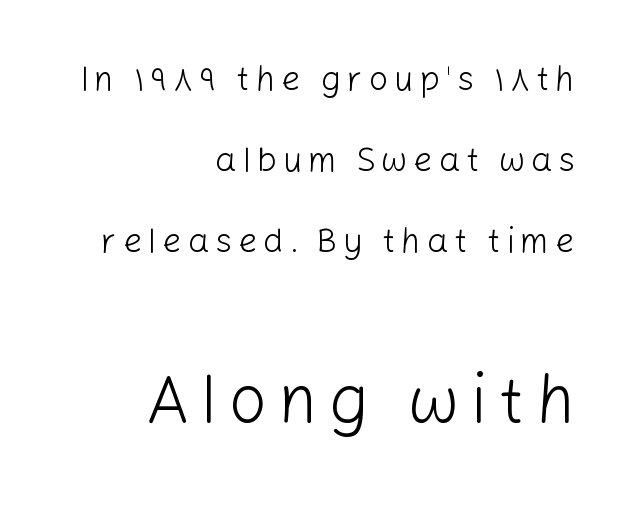
Q: Is the text bold? A: No.
Q: Is the text italic (slanted)? A: No, it is upright.
Q: Is the typeface a serif or a sans-serif typeface? A: Sans-serif.
Q: Is the text underlined? A: No.
Q: How is the paragraph aligned? A: Right-aligned.
Q: Is the spacing between lines tight, normal or loose? A: Loose.
Q: Which block of text is set in a larger size, the first (top) or the second (bottom)? A: The second (bottom) one.
Q: Width (condensed, normal, or wide)? A: Normal.
Q: Stroke contrast? A: Low.
Q: x-height? A: Medium.
Q: Monospaced? A: No.
